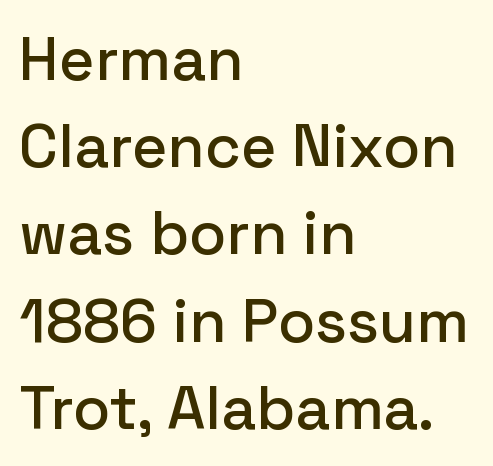
The image shows 61 px sans-serif type, upright; set left-aligned, normal line spacing (1.43x), normal letter spacing, not underlined; low stroke contrast and a medium x-height.
